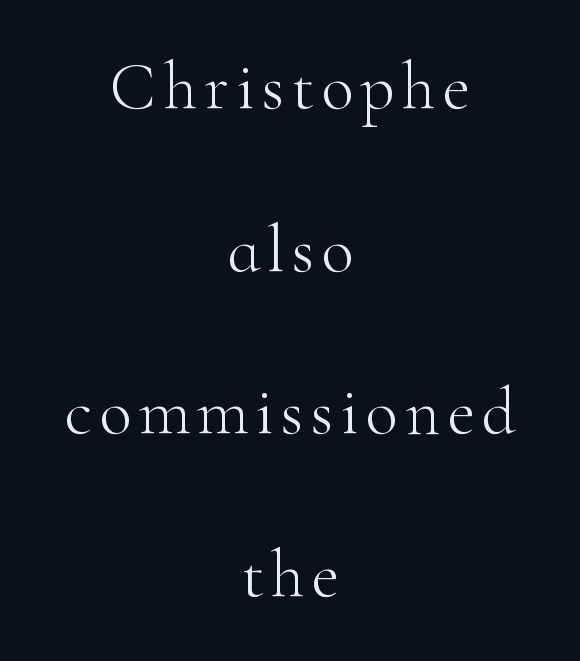
{"serif": "yes", "italic": "no", "bold": "no", "weight": "light", "width": "normal", "stroke_contrast": "high", "x_height": "small", "monospaced": "no", "underline": "no", "align": "center", "line_spacing": "loose", "line_spacing_ratio": 2.39, "glyph_px": 68}
